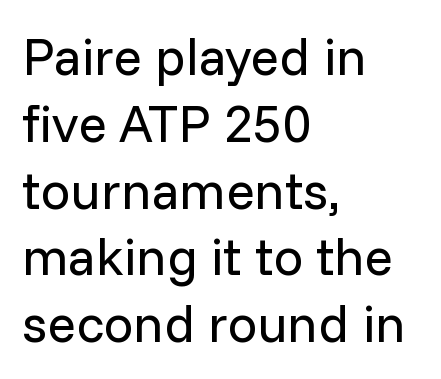
{"serif": "no", "italic": "no", "bold": "no", "weight": "regular", "width": "normal", "stroke_contrast": "low", "x_height": "medium", "monospaced": "no", "underline": "no", "align": "left", "line_spacing": "normal", "line_spacing_ratio": 1.26, "letter_spacing": "normal", "letter_spacing_em": 0.0, "glyph_px": 53}
